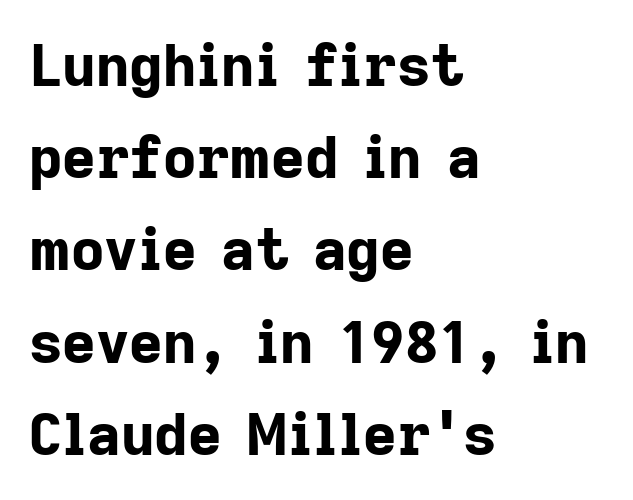
Is this a fixed-width face? No — the glyphs have proportional, varying widths. Short note: letters normally spaced. The passage shown is typeset with a sans-serif family. Designer's note — italics off, roman on. Reading down the block, your eye returns to a fixed left position each line. Type without underlining.
